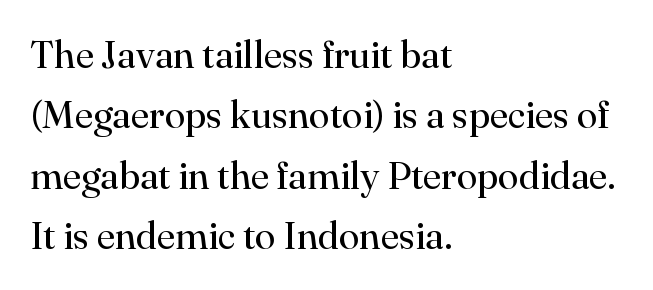
A clean baseline with only descenders dipping below it. Ascenders rise straight up at ninety degrees. Each stroke keeps to a modest, everyday thickness or less. The letters carry serifs — small finishing strokes at the ends of their stems.
